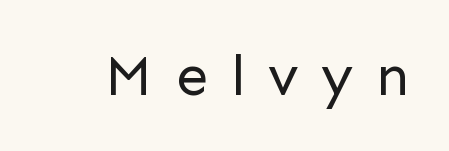
{"serif": "no", "italic": "no", "bold": "no", "weight": "regular", "width": "normal", "stroke_contrast": "low", "x_height": "medium", "monospaced": "no", "underline": "no", "letter_spacing": "wide", "letter_spacing_em": 0.39, "glyph_px": 58}
